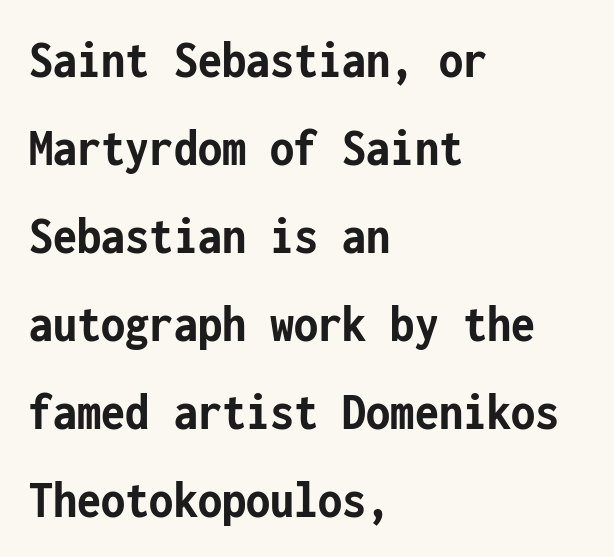
The image shows 55 px semibold, condensed sans-serif type, upright, monospaced; set left-aligned, normal line spacing (1.6x), normal letter spacing, not underlined; low stroke contrast and a medium x-height.
